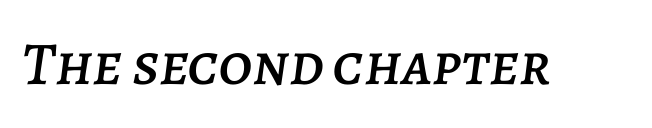
The lettering tilts uniformly, giving the passage an italic look. Does extra space separate the letters? No, they use regular spacing. A typesetter would call this proportional, since set widths differ per character. Beneath every word, the page is bare.
